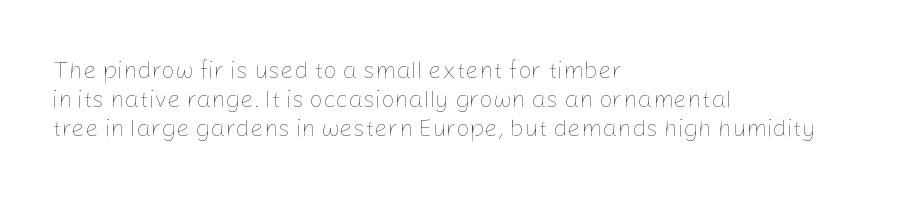
Q: Is the text bold? A: No.
Q: Is the text italic (slanted)? A: No, it is upright.
Q: Is the text underlined? A: No.
Q: How is the paragraph aligned? A: Left-aligned.
Q: Is the spacing between letters normal or unusually wide? A: Normal.
